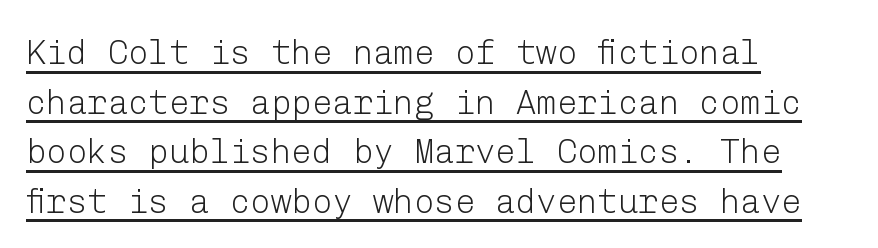
The image shows 34 px light sans-serif type, upright; set left-aligned, normal line spacing (1.46x), normal letter spacing, underlined; low stroke contrast and a medium x-height.
